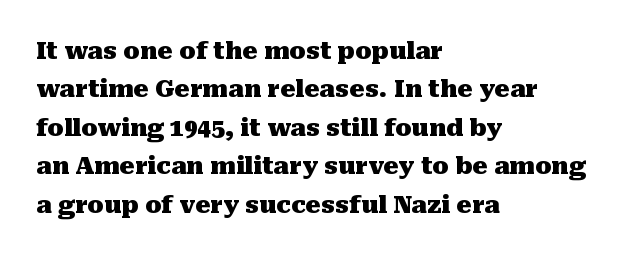
Q: Is the text bold? A: Yes.
Q: Is the text italic (slanted)? A: No, it is upright.
Q: Is the text underlined? A: No.
Q: How is the paragraph aligned? A: Left-aligned.
Q: Is the spacing between letters normal or unusually wide? A: Normal.
Q: Is the spacing between lines tight, normal or loose? A: Normal.
